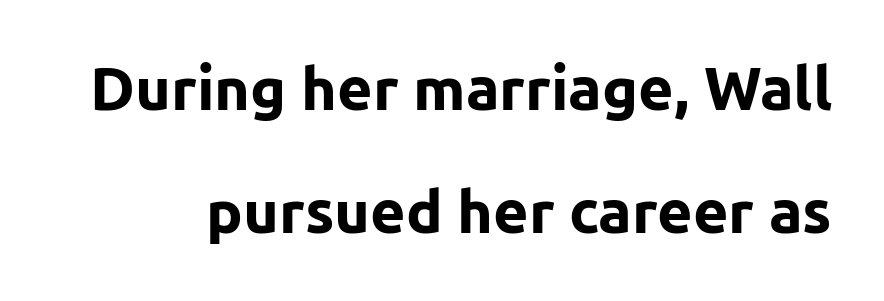
The image shows 61 px bold sans-serif type, upright; set loose line spacing (2.01x), normal letter spacing, not underlined; low stroke contrast and a medium x-height.
